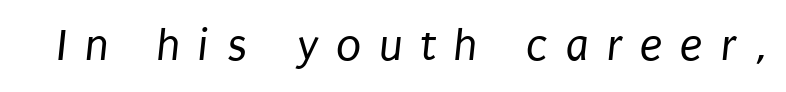
The image shows 46 px regular-weight, condensed sans-serif type; set unusually wide letter spacing (+0.39 em), not underlined; low stroke contrast and a large x-height.
